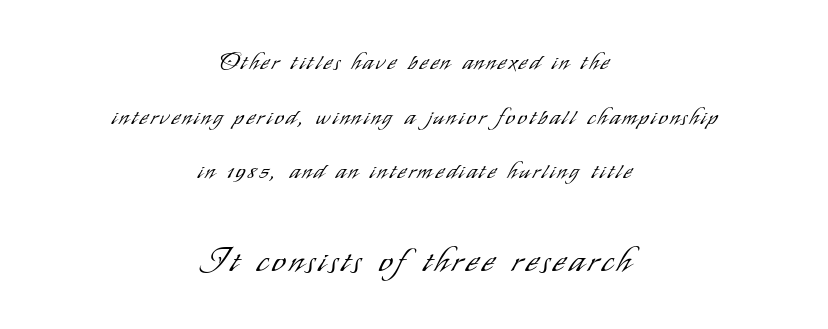
A clean baseline with only descenders dipping below it. The designer gave the closing block more size than the opening block. Here the designer chose a conventional face with non-uniform glyph widths. Airy leading.
